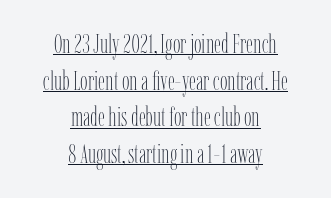
Q: Is the text bold? A: No.
Q: Is the text italic (slanted)? A: No, it is upright.
Q: Is the text underlined? A: Yes.
Q: How is the paragraph aligned? A: Centered.
Q: Is the spacing between letters normal or unusually wide? A: Normal.
Q: Is the spacing between lines tight, normal or loose? A: Normal.
